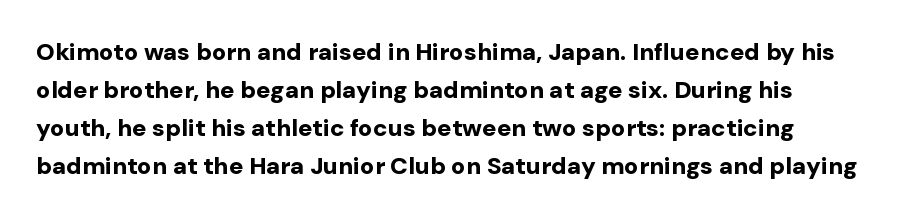
The image shows 24 px bold type, upright; set normal line spacing (1.58x), normal letter spacing, not underlined.
